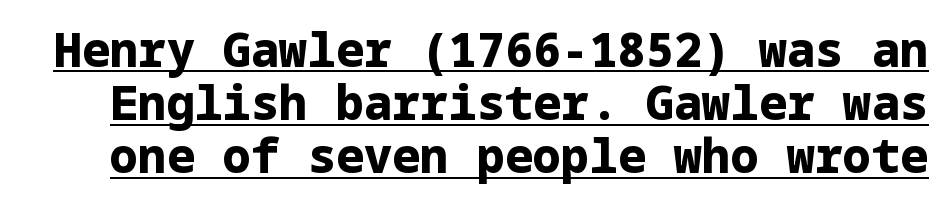
{"serif": "no", "italic": "no", "bold": "yes", "weight": "bold", "width": "normal", "stroke_contrast": "low", "x_height": "medium", "underline": "yes", "line_spacing": "tight", "line_spacing_ratio": 1.13, "letter_spacing": "normal", "letter_spacing_em": 0.0, "glyph_px": 47}
